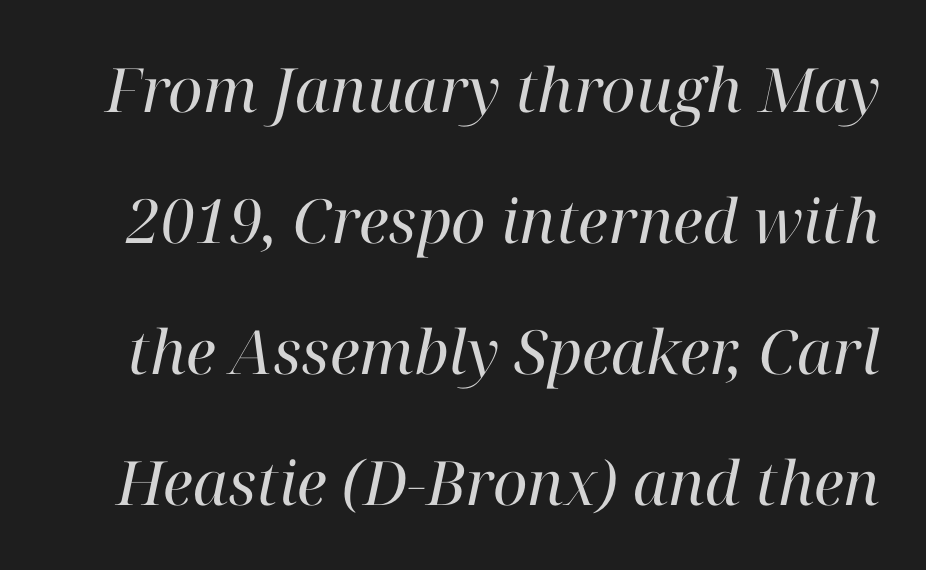
The image shows 61 px regular-weight serif type, italic (leaning right); set loose line spacing (2.15x), normal letter spacing, not underlined; high stroke contrast and a medium x-height.
